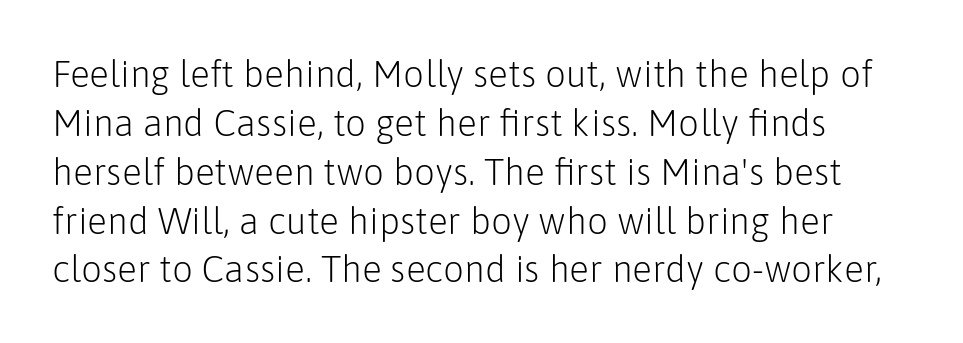
Is the letter spacing exaggerated? No — it looks like the ordinary default. Anything drawn beneath the words? Only blank space. Vertical stems look standard width or narrower in stroke. Style check: upright.
